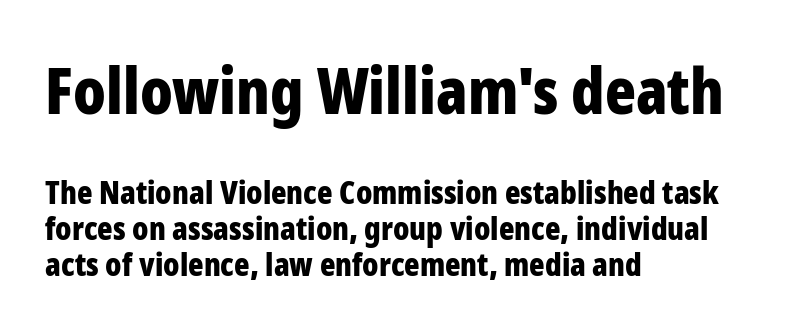
{"serif": "no", "italic": "no", "bold": "yes", "weight": "bold", "width": "condensed", "stroke_contrast": "low", "x_height": "medium", "monospaced": "no", "underline": "no", "align": "left", "line_spacing": "tight", "line_spacing_ratio": 1.13, "letter_spacing": "normal", "letter_spacing_em": 0.0, "larger_block": "first", "size_ratio": 2.0, "glyph_px": 64}
